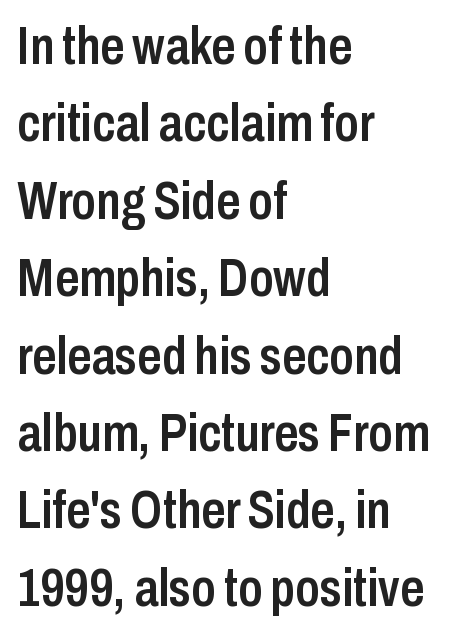
The rendering uses natural spacing where letterforms have individual widths. This is roman type, the default non-slanted kind. The type is set solid horizontally, with unmodified tracking. Students, this is semibold: more ink than regular, less than bold. Stroke terminals: plain, sans-serif.
